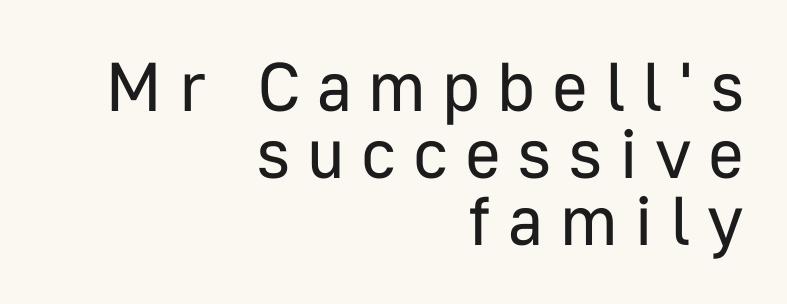
Q: Is the text bold? A: No.
Q: Is the text italic (slanted)? A: No, it is upright.
Q: Is the typeface a serif or a sans-serif typeface? A: Sans-serif.
Q: Is the text underlined? A: No.
Q: How is the paragraph aligned? A: Right-aligned.
Q: Is the spacing between letters normal or unusually wide? A: Unusually wide.
Q: Is the spacing between lines tight, normal or loose? A: Tight.
Q: Width (condensed, normal, or wide)? A: Normal.
Q: Stroke contrast? A: Low.
Q: x-height? A: Medium.
Q: Monospaced? A: No.
